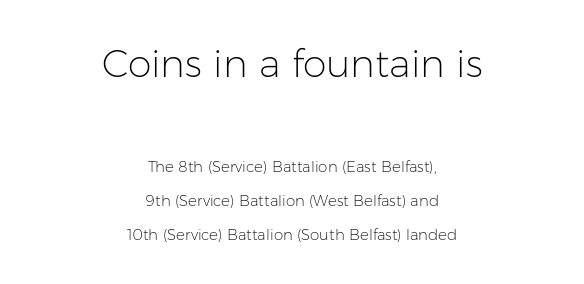
The image shows 38 px light sans-serif type, upright; set centered, loose line spacing (2.27x), normal letter spacing, not underlined; the first (top) block is 2.53x larger; low stroke contrast and a medium x-height.
